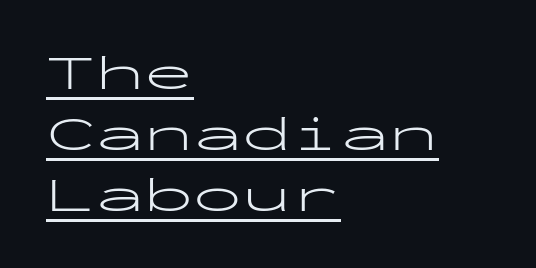
The image shows 49 px light, wide sans-serif type, upright, monospaced; set left-aligned, normal line spacing (1.25x), normal letter spacing, underlined; low stroke contrast and a medium x-height.
